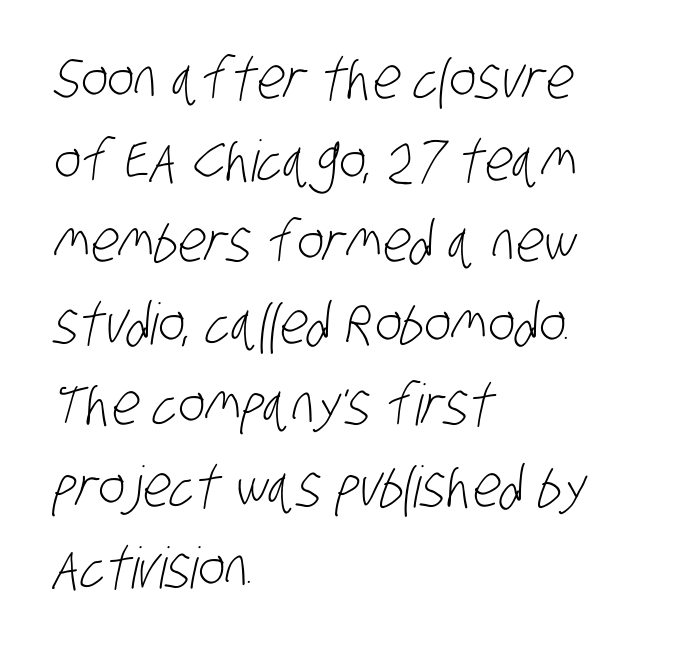
The image shows 57 px light, condensed sans-serif type; set left-aligned, normal line spacing (1.43x), normal letter spacing, not underlined; low stroke contrast and a large x-height.
